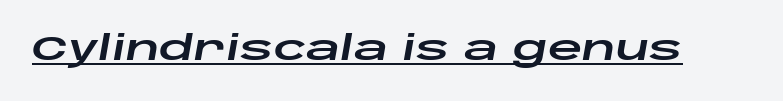
{"italic": "yes", "lean": "right", "slant_degrees": 10, "width": "wide", "stroke_contrast": "low", "x_height": "large", "monospaced": "no", "underline": "yes", "letter_spacing": "normal", "letter_spacing_em": 0.0, "glyph_px": 34}
